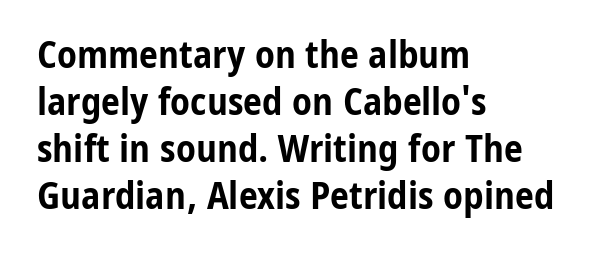
{"serif": "no", "italic": "no", "bold": "yes", "weight": "bold", "width": "condensed", "stroke_contrast": "low", "x_height": "medium", "monospaced": "no", "underline": "no", "align": "left", "line_spacing_ratio": 1.24, "letter_spacing": "normal", "letter_spacing_em": 0.0, "glyph_px": 38}
